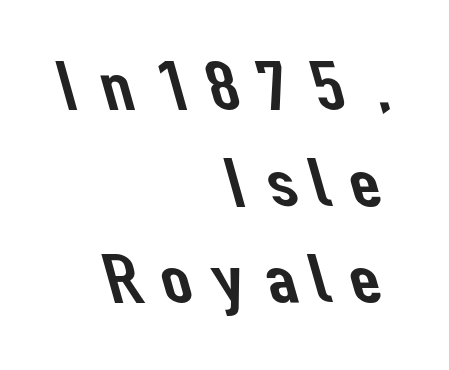
Q: Is the typeface a serif or a sans-serif typeface? A: Sans-serif.
Q: Is the text underlined? A: No.
Q: How is the paragraph aligned? A: Right-aligned.
Q: Is the spacing between lines tight, normal or loose? A: Normal.
Q: Width (condensed, normal, or wide)? A: Normal.
Q: Stroke contrast? A: Low.
Q: x-height? A: Medium.
Q: Monospaced? A: No.
